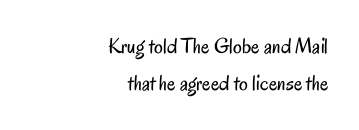
The image shows 22 px text type, upright; set right-aligned, normal line spacing (1.69x), normal letter spacing, not underlined.
